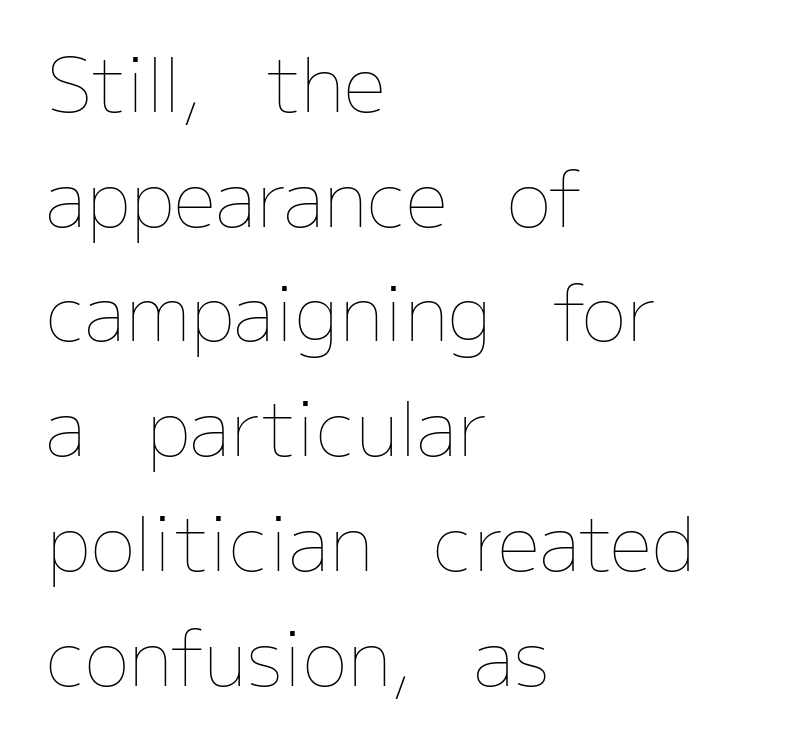
Do the characters align in a grid? No, the font is proportional. Characters follow at the spacing the type designer built in. The block of text has a typical density, with ordinary space between rows. No italicization has been applied; the sample stays upright.
